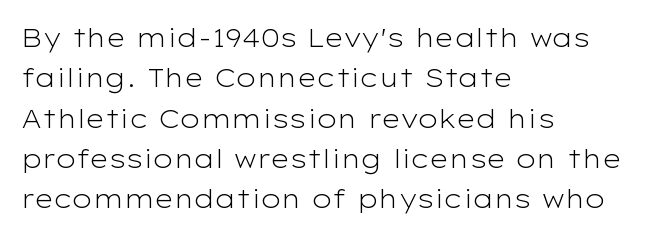
The image shows 26 px text type, upright; set left-aligned, normal line spacing (1.55x), normal letter spacing, not underlined.
